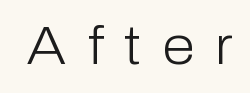
I'd call this a sans setting — the letters go barefoot. No extra ink here — the face is not bold. These lines are rendered in a variable-pitch font. This is roman type, the default non-slanted kind. Each word looks stretched out because of the extra space between its letters.
